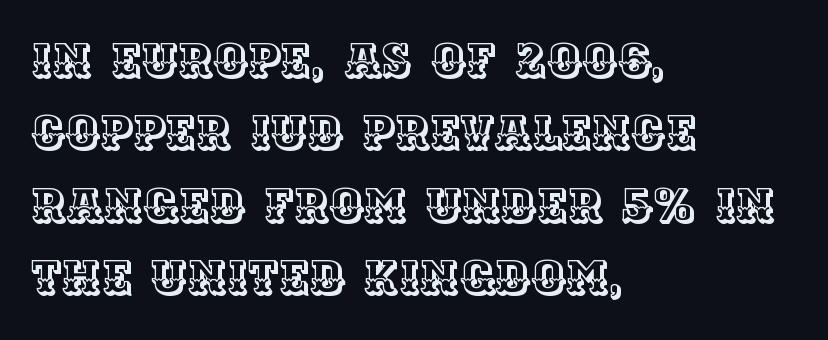
The image shows 47 px text type, upright; set left-aligned, normal line spacing (1.54x), normal letter spacing, not underlined; a large x-height.
